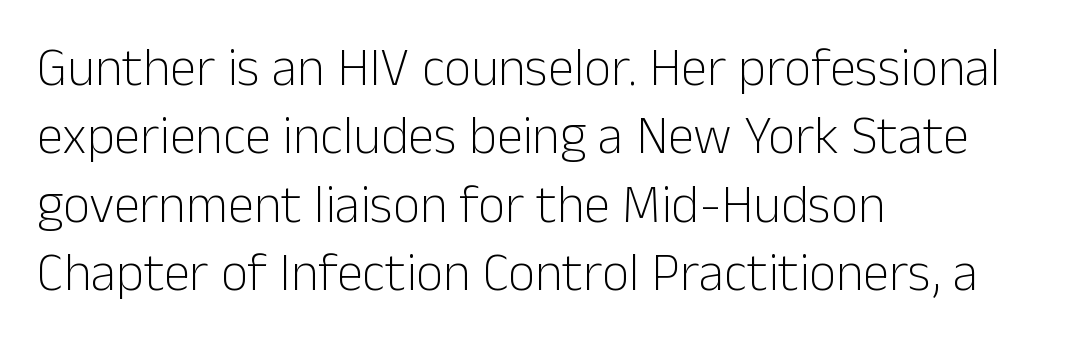
Q: Is the text bold? A: No.
Q: Is the text italic (slanted)? A: No, it is upright.
Q: Is the typeface a serif or a sans-serif typeface? A: Sans-serif.
Q: Is the text underlined? A: No.
Q: How is the paragraph aligned? A: Left-aligned.
Q: Is the spacing between letters normal or unusually wide? A: Normal.
Q: Is the spacing between lines tight, normal or loose? A: Normal.
Q: Width (condensed, normal, or wide)? A: Normal.
Q: Stroke contrast? A: Low.
Q: x-height? A: Medium.
Q: Monospaced? A: No.
